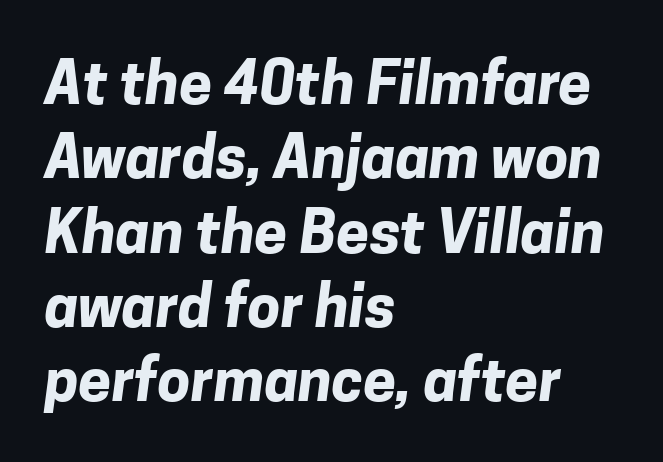
The image shows 59 px bold sans-serif type; set left-aligned, normal line spacing (1.26x), normal letter spacing, not underlined; low stroke contrast and a medium x-height.
